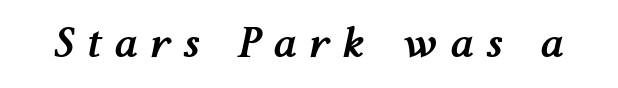
{"italic": "yes", "lean": "right", "slant_degrees": 12, "bold": "yes", "weight": "semibold", "width": "normal", "stroke_contrast": "medium", "x_height": "medium", "monospaced": "no", "underline": "no", "letter_spacing": "wide", "letter_spacing_em": 0.32, "glyph_px": 41}
